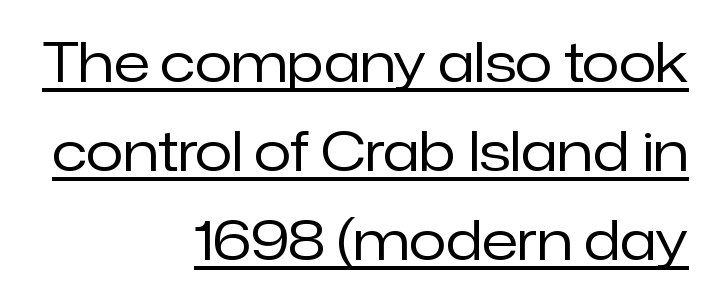
Q: Is the text bold? A: No.
Q: Is the text italic (slanted)? A: No, it is upright.
Q: Is the typeface a serif or a sans-serif typeface? A: Sans-serif.
Q: Is the text underlined? A: Yes.
Q: How is the paragraph aligned? A: Right-aligned.
Q: Is the spacing between letters normal or unusually wide? A: Normal.
Q: Is the spacing between lines tight, normal or loose? A: Normal.
Q: Width (condensed, normal, or wide)? A: Normal.
Q: Stroke contrast? A: Low.
Q: x-height? A: Medium.
Q: Monospaced? A: No.
